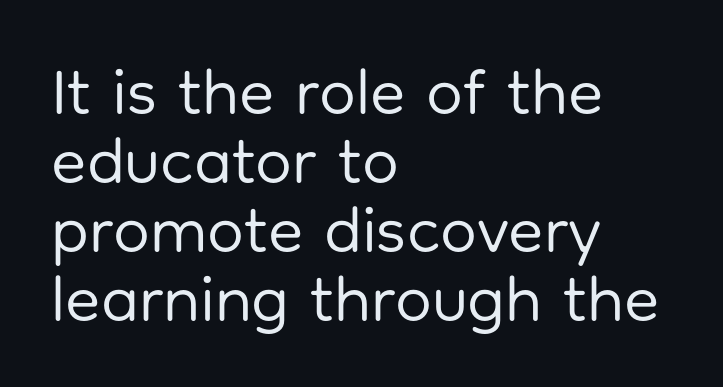
Classification — sans serif. The compositor pushed each line to the left boundary. You could barely slide anything between these rows. The letterforms sit at book weight or below. Standard letterfit; no display-style spreading of the glyphs. Characters remain perfectly vertical along every line.
